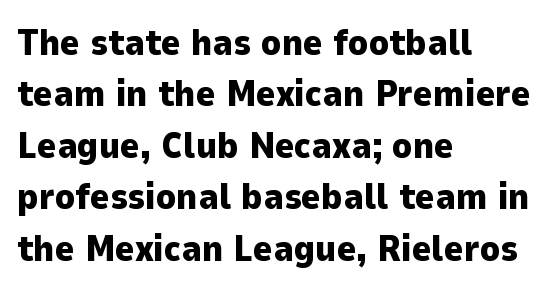
{"serif": "no", "italic": "no", "bold": "yes", "weight": "heavy", "width": "normal", "stroke_contrast": "low", "x_height": "medium", "monospaced": "no", "underline": "no", "align": "left", "line_spacing": "normal", "line_spacing_ratio": 1.39, "letter_spacing": "normal", "letter_spacing_em": 0.0, "glyph_px": 37}
